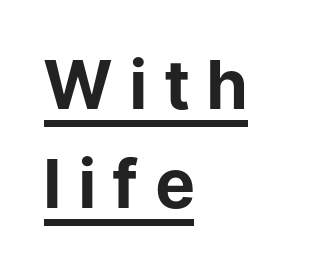
{"serif": "no", "italic": "no", "bold": "yes", "weight": "bold", "width": "normal", "stroke_contrast": "low", "x_height": "medium", "monospaced": "no", "underline": "yes", "align": "left", "line_spacing": "normal", "line_spacing_ratio": 1.48, "letter_spacing": "wide", "letter_spacing_em": 0.27, "glyph_px": 67}
